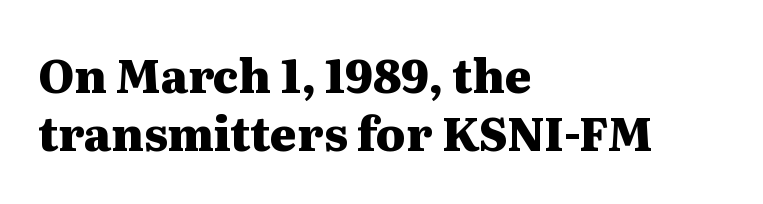
The image shows 46 px heavy, wide serif type, upright; set left-aligned, normal line spacing (1.26x), normal letter spacing, not underlined; medium stroke contrast and a medium x-height.
